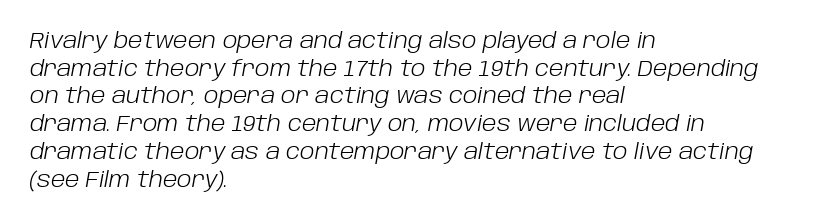
The image shows 22 px text type, italic (leaning right); set left-aligned, normal line spacing (1.26x), normal letter spacing, not underlined.
